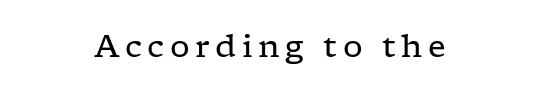
Which margin do the lines hug? Neither — every line sits in the middle. The weight would be labelled regular, book, light, or lighter still. Do the characters align in a grid? No, the font is proportional. Every stem runs plumb, perpendicular to the baseline.
